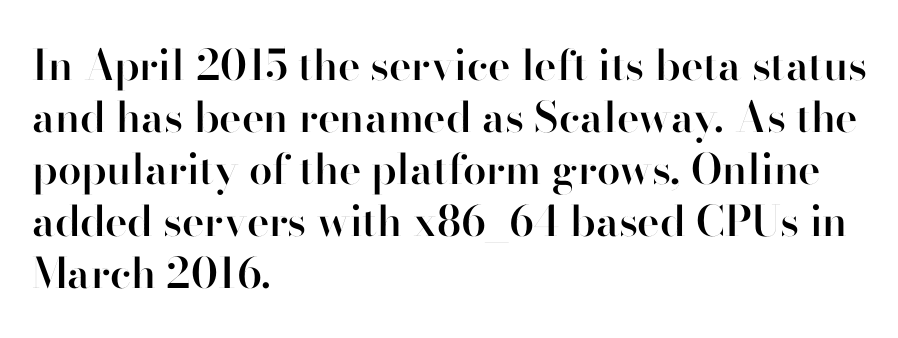
Q: Is the text bold? A: Semi-bold.
Q: Is the text italic (slanted)? A: No, it is upright.
Q: Is the typeface a serif or a sans-serif typeface? A: Sans-serif.
Q: Is the text underlined? A: No.
Q: How is the paragraph aligned? A: Left-aligned.
Q: Is the spacing between letters normal or unusually wide? A: Normal.
Q: Width (condensed, normal, or wide)? A: Normal.
Q: Stroke contrast? A: High.
Q: x-height? A: Small.
Q: Monospaced? A: No.
